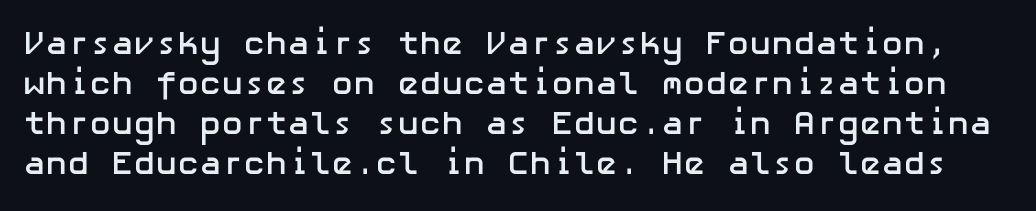
{"serif": "no", "italic": "no", "bold": "yes", "weight": "semibold", "width": "normal", "stroke_contrast": "low", "x_height": "medium", "underline": "no", "line_spacing_ratio": 1.21, "letter_spacing": "normal", "letter_spacing_em": 0.0, "glyph_px": 33}
